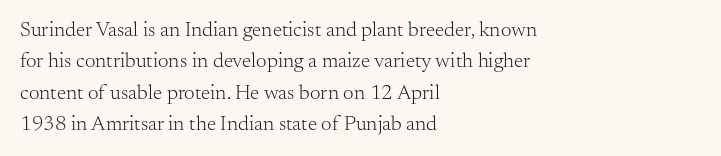
The image shows 21 px text type, upright; set left-aligned, normal line spacing (1.49x), normal letter spacing, not underlined.
